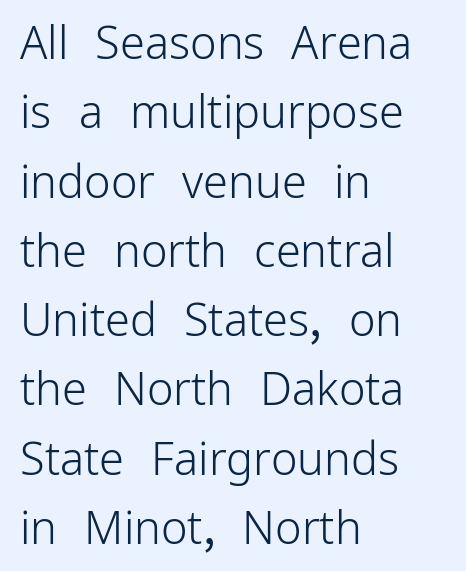
This block has exactly the height ordinary leading produces. Bare-footed words on every line. The font family rendered here belongs to the sans-serif group. This sample uses an upright cut, with every glyph sitting square on the baseline. Do the characters align in a grid? No, the font is proportional. Glyph-to-glyph distance matches everyday printed text.
